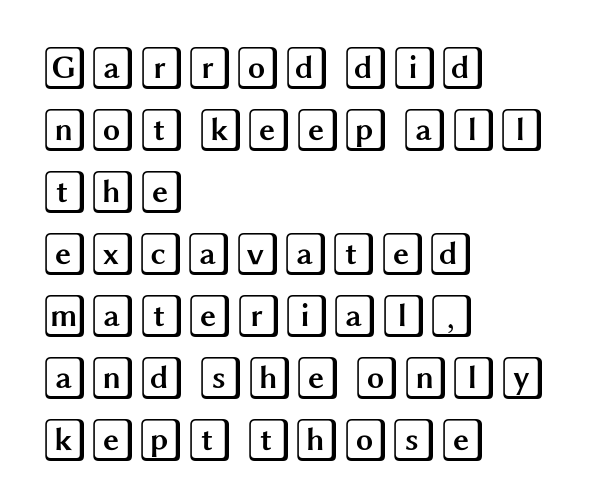
The image shows 44 px wide type, upright; set left-aligned, normal line spacing (1.41x), normal letter spacing, not underlined; a large x-height.
